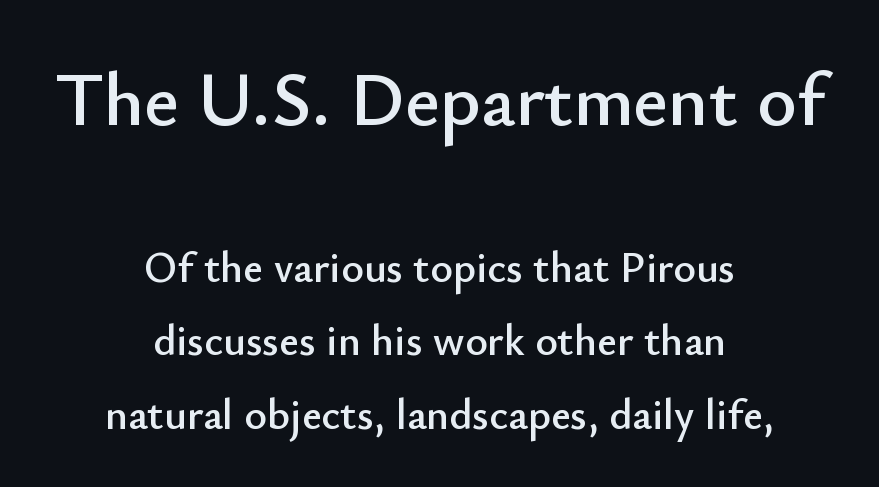
{"serif": "no", "italic": "no", "width": "normal", "stroke_contrast": "low", "x_height": "small", "monospaced": "no", "underline": "no", "align": "center", "line_spacing_ratio": 1.72, "letter_spacing": "normal", "letter_spacing_em": 0.0, "larger_block": "first", "size_ratio": 1.77, "glyph_px": 76}
